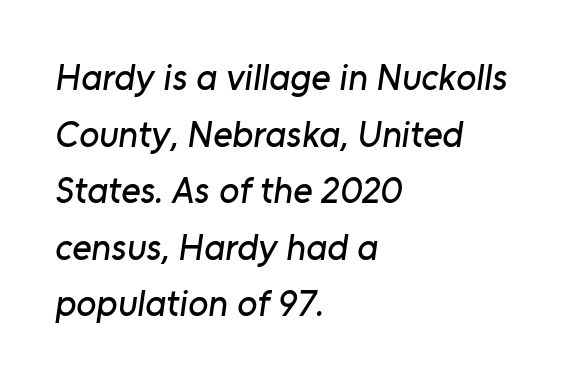
Q: Is the typeface a serif or a sans-serif typeface? A: Sans-serif.
Q: Is the text underlined? A: No.
Q: How is the paragraph aligned? A: Left-aligned.
Q: Is the spacing between letters normal or unusually wide? A: Normal.
Q: Is the spacing between lines tight, normal or loose? A: Normal.
Q: Width (condensed, normal, or wide)? A: Normal.
Q: Stroke contrast? A: Low.
Q: x-height? A: Medium.
Q: Monospaced? A: No.
